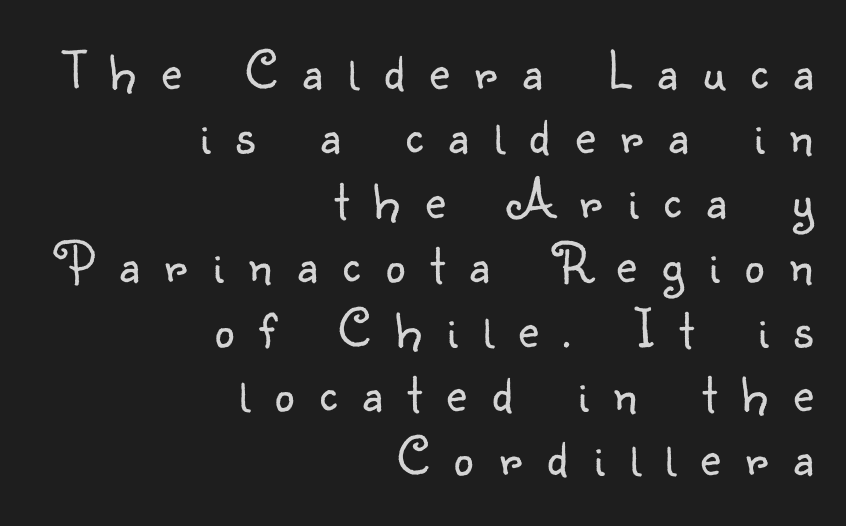
The image shows 56 px light sans-serif type, upright; set right-aligned, tight line spacing (1.15x), unusually wide letter spacing (+0.45 em), not underlined; low stroke contrast and a small x-height.
